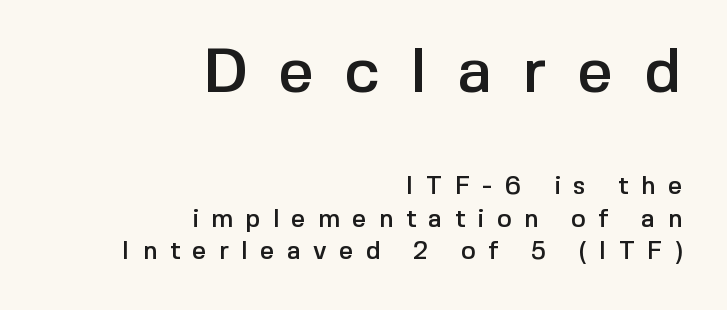
Q: Is the text italic (slanted)? A: No, it is upright.
Q: Is the typeface a serif or a sans-serif typeface? A: Sans-serif.
Q: Is the text underlined? A: No.
Q: How is the paragraph aligned? A: Right-aligned.
Q: Is the spacing between letters normal or unusually wide? A: Unusually wide.
Q: Is the spacing between lines tight, normal or loose? A: Normal.
Q: Which block of text is set in a larger size, the first (top) or the second (bottom)? A: The first (top) one.
Q: Width (condensed, normal, or wide)? A: Normal.
Q: x-height? A: Medium.
Q: Monospaced? A: No.
